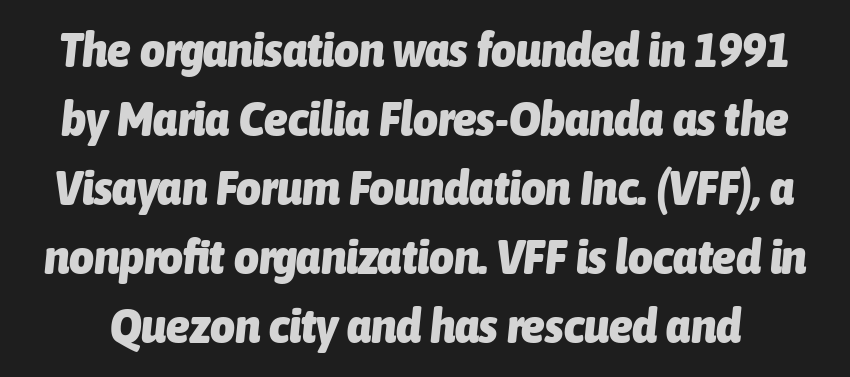
The image shows 48 px heavy, condensed type, italic (leaning right); set normal line spacing (1.44x), normal letter spacing, not underlined; low stroke contrast and a medium x-height.
